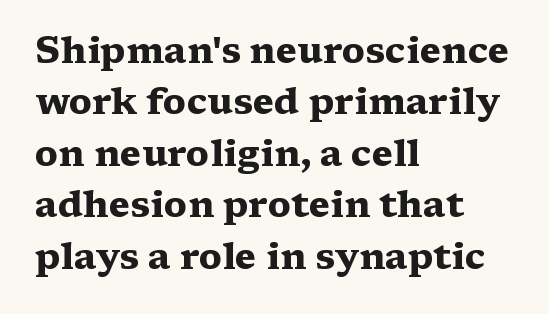
{"serif": "yes", "italic": "no", "bold": "yes", "weight": "heavy", "width": "wide", "stroke_contrast": "medium", "x_height": "medium", "monospaced": "no", "underline": "no", "align": "left", "line_spacing": "normal", "line_spacing_ratio": 1.39, "letter_spacing": "normal", "letter_spacing_em": 0.0, "glyph_px": 37}
